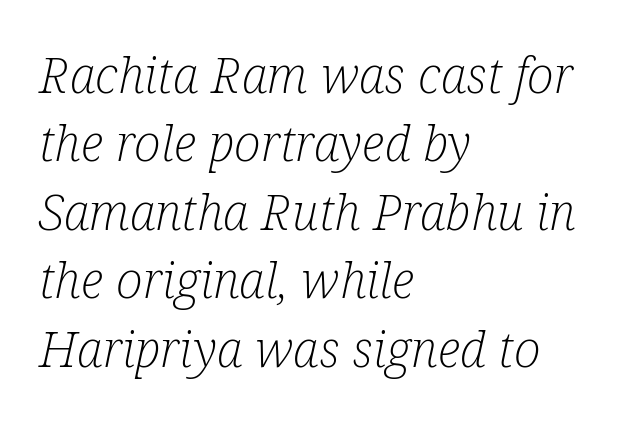
{"serif": "yes", "italic": "yes", "lean": "right", "slant_degrees": 12, "bold": "no", "weight": "light", "width": "condensed", "stroke_contrast": "low", "x_height": "medium", "monospaced": "no", "underline": "no", "align": "left", "line_spacing": "normal", "line_spacing_ratio": 1.37, "letter_spacing": "normal", "letter_spacing_em": 0.0, "glyph_px": 50}
